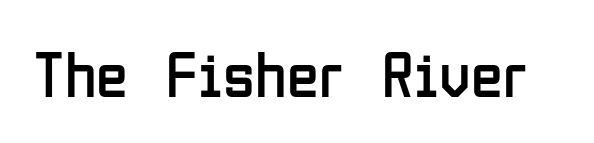
{"serif": "no", "italic": "no", "bold": "no", "weight": "regular", "width": "condensed", "stroke_contrast": "low", "x_height": "medium", "monospaced": "no", "underline": "no", "letter_spacing": "normal", "letter_spacing_em": 0.0, "glyph_px": 65}
